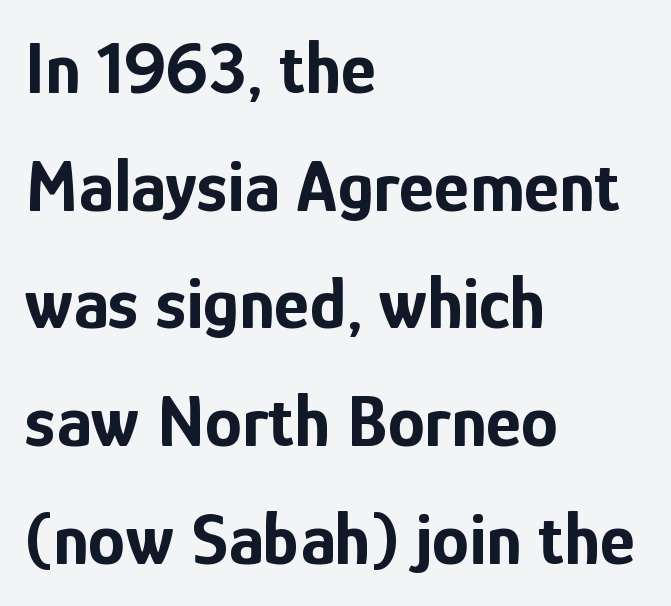
Visually the block forms a straight wall on the left and a jagged coastline on the right. A typesetter would call this zero additional tracking. Varying glyph widths throughout — classic text-font behaviour. What's the leading like? Ordinary, nothing unusual. The specimen reads as upright at a glance.
